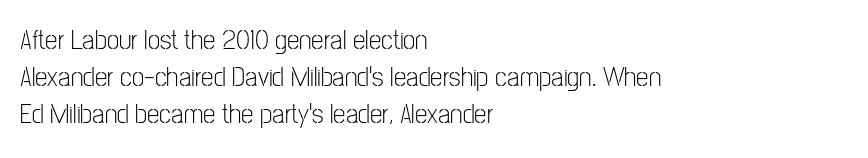
{"serif": "no", "italic": "no", "bold": "no", "weight": "light", "width": "condensed", "stroke_contrast": "low", "x_height": "medium", "monospaced": "no", "underline": "no", "align": "left", "line_spacing": "normal", "line_spacing_ratio": 1.33, "letter_spacing": "normal", "letter_spacing_em": 0.0, "glyph_px": 28}
